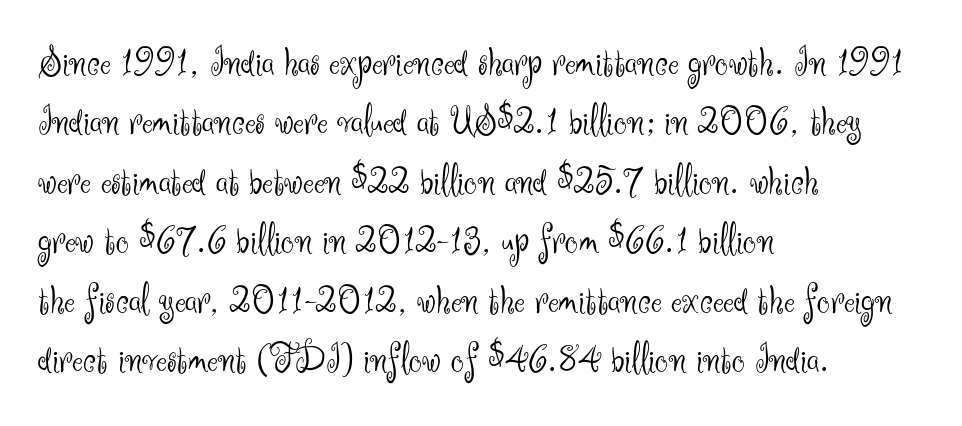
The image shows 41 px light sans-serif type, upright; set left-aligned, normal line spacing (1.45x), normal letter spacing, not underlined; medium stroke contrast and a small x-height.
